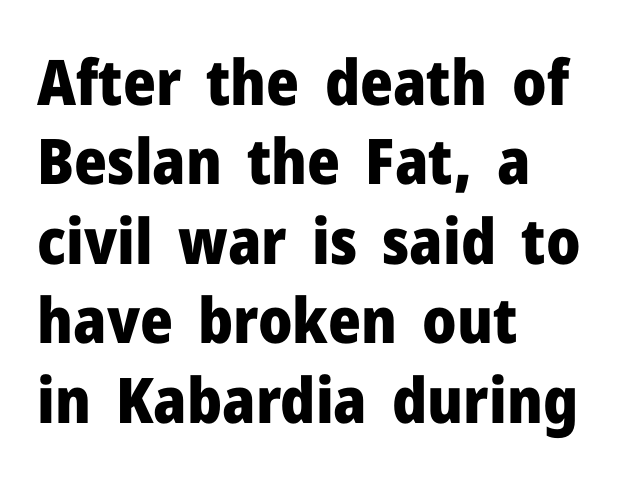
The image shows 63 px heavy sans-serif type, upright; set left-aligned, normal line spacing (1.26x), normal letter spacing, not underlined; low stroke contrast and a medium x-height.
